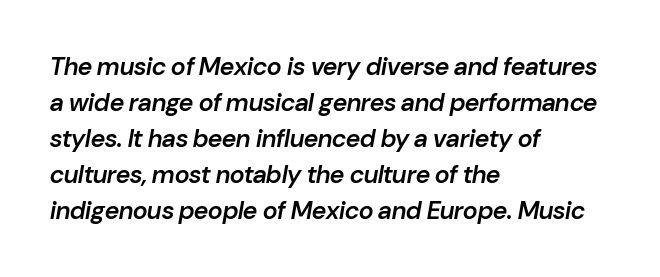
{"italic": "yes", "lean": "right", "slant_degrees": 10, "bold": "semi", "underline": "no", "align": "left", "line_spacing": "normal", "line_spacing_ratio": 1.44, "letter_spacing": "normal", "letter_spacing_em": 0.0, "glyph_px": 25}
